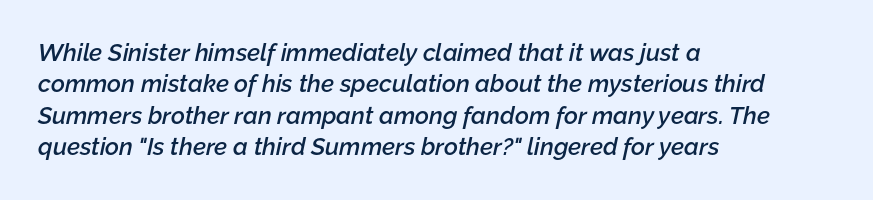
Typographic density is moderately raised because the face is semibold. The glyphs are unaccompanied by any horizontal stroke below them. These lines sit exactly where default settings would place them. The text carries the slant typical of an italic or oblique font. Notice how the passage keeps a crisp vertical edge on the left only.
